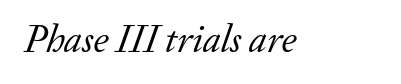
The image shows 39 px regular-weight serif type, italic (leaning right); set normal letter spacing, not underlined; low stroke contrast and a small x-height.
